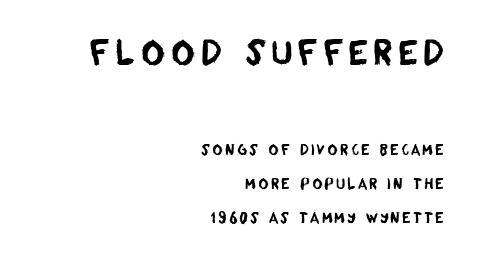
{"serif": "no", "width": "normal", "stroke_contrast": "low", "x_height": "large", "monospaced": "no", "underline": "no", "align": "right", "line_spacing": "loose", "line_spacing_ratio": 2.46, "larger_block": "first", "size_ratio": 2.36, "glyph_px": 33}
